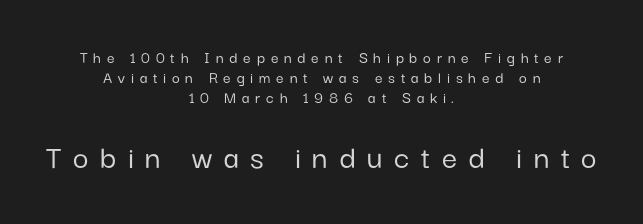
The text block is weighted toward neither margin, spreading evenly from the middle. Honestly, the letter spacing is so wide it's the main thing you notice. The area under the type is left untouched. Varying glyph widths throughout — classic text-font behaviour.
